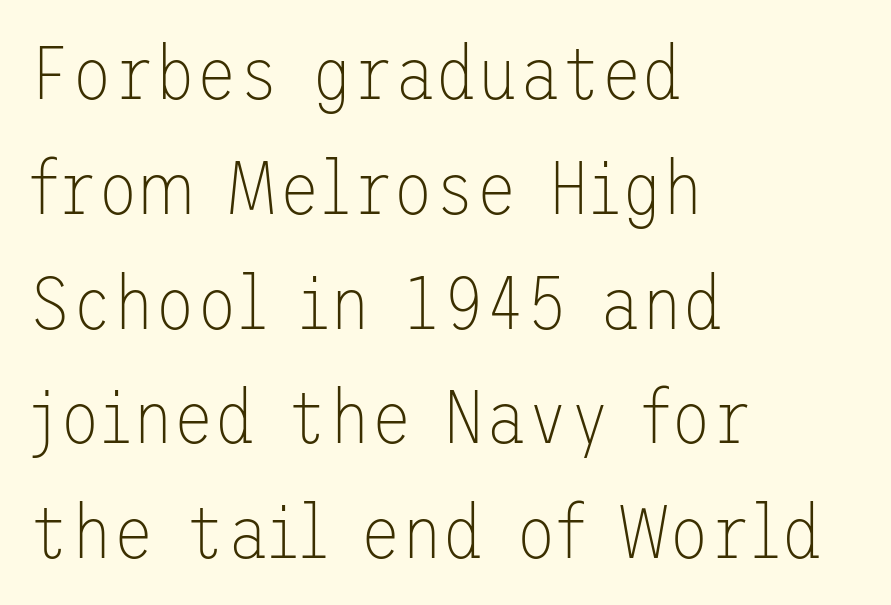
Is the block centered? No — it sits flush against the left margin. How would I describe the line gaps? Plain and ordinary. The letters carry no serifs — their stems end cleanly without finishing strokes. The weight tops out at a normal text grade.
